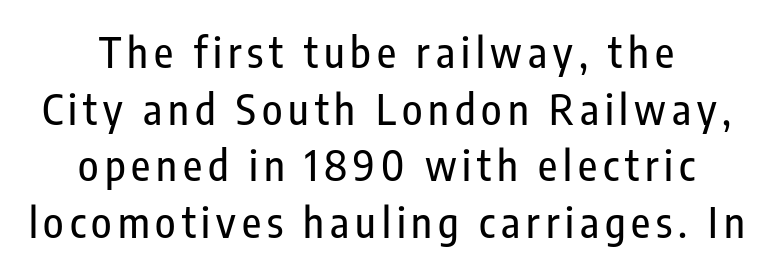
How would I describe the line gaps? Plain and ordinary. Every character sits straight up, as roman type does. The designer went with a sans here, leaving each stem footless. Think of a printed novel: that variable character pitch is what you see here. Decoration check: the copy has no underline.
